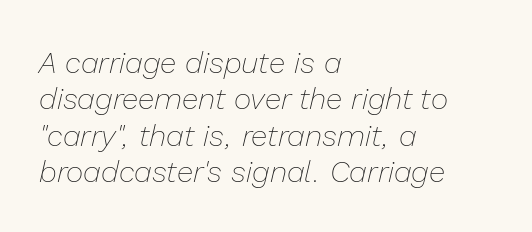
Compared with ordinary roman type, these characters are visibly tilted. How are the letters spaced? Ordinarily, with no added tracking. Notice how the passage keeps a crisp vertical edge on the left only. Descenders are the only things crossing below the line.
